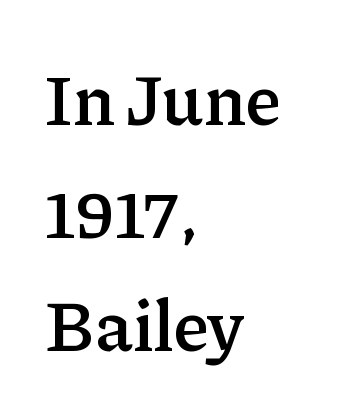
These lines carry some extra weight — a demibold, not a full bold. Normally led — the rows are evenly, conventionally spaced. Is there any slant? The stems are plumb. Letter spacing: default.
